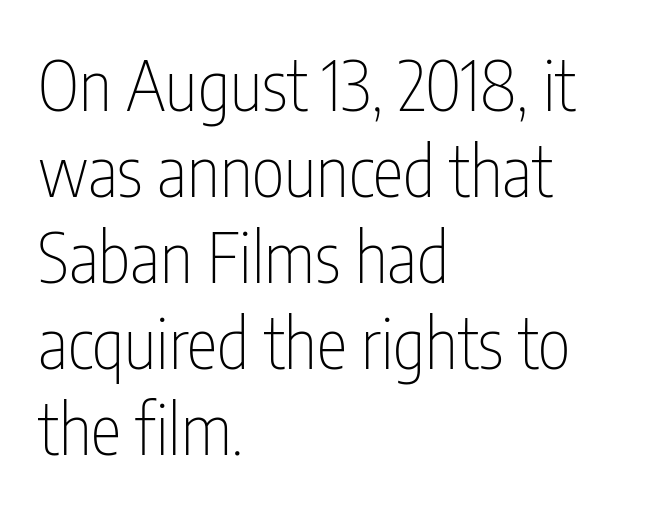
The image shows 70 px thin, condensed sans-serif type, upright; set left-aligned, line spacing 1.23x, normal letter spacing, not underlined; low stroke contrast and a medium x-height.
